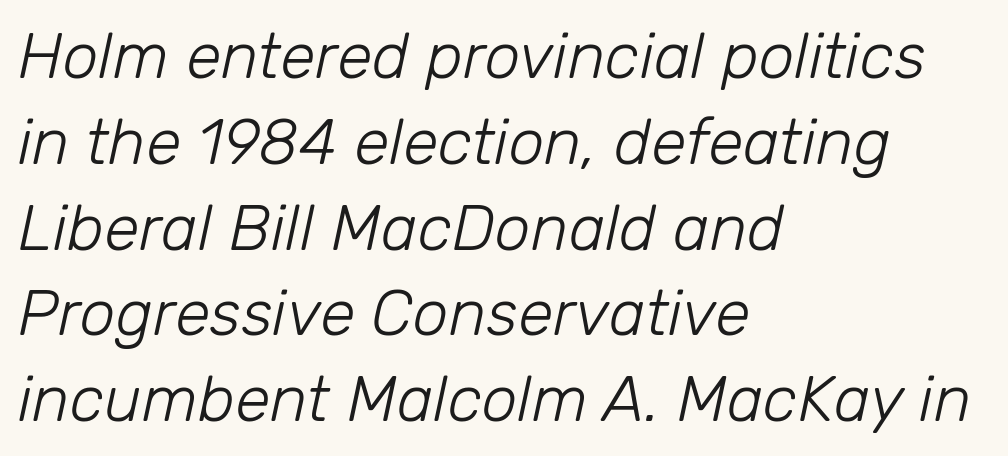
{"italic": "yes", "lean": "right", "slant_degrees": 12, "bold": "no", "weight": "light", "width": "normal", "stroke_contrast": "low", "x_height": "medium", "monospaced": "no", "underline": "no", "align": "left", "line_spacing": "normal", "line_spacing_ratio": 1.34, "letter_spacing": "normal", "letter_spacing_em": 0.0, "glyph_px": 64}
